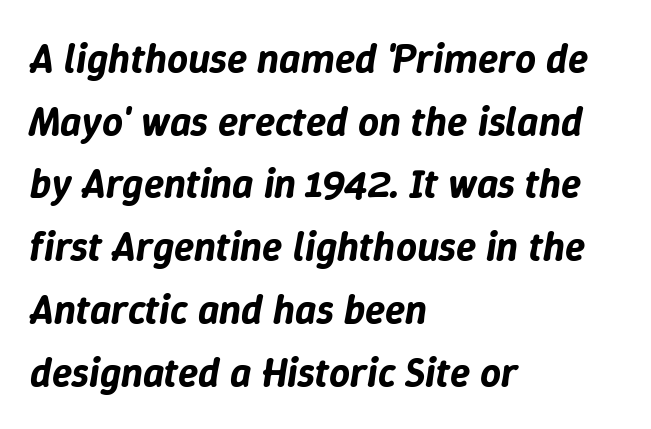
The image shows 41 px text type, italic (leaning right); set left-aligned, normal line spacing (1.53x), normal letter spacing, not underlined; low stroke contrast and a medium x-height.
